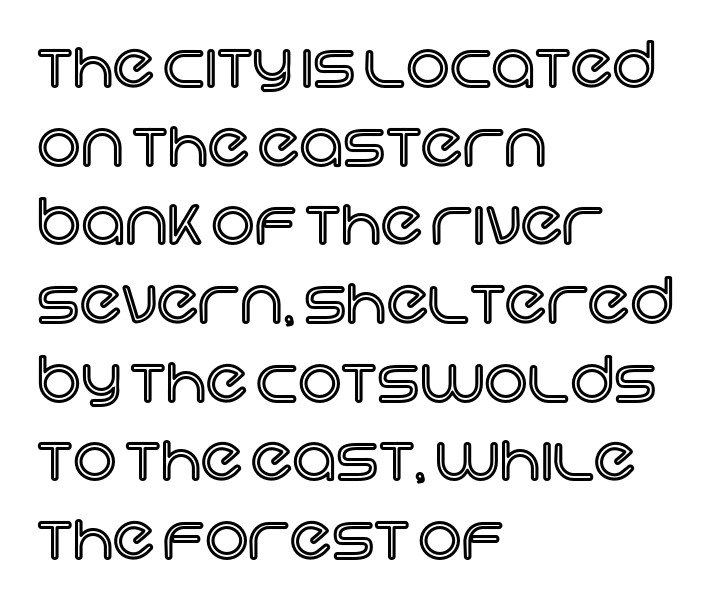
{"italic": "no", "width": "normal", "x_height": "large", "monospaced": "no", "underline": "no", "align": "left", "line_spacing": "normal", "line_spacing_ratio": 1.29, "letter_spacing": "normal", "letter_spacing_em": 0.0, "glyph_px": 61}
